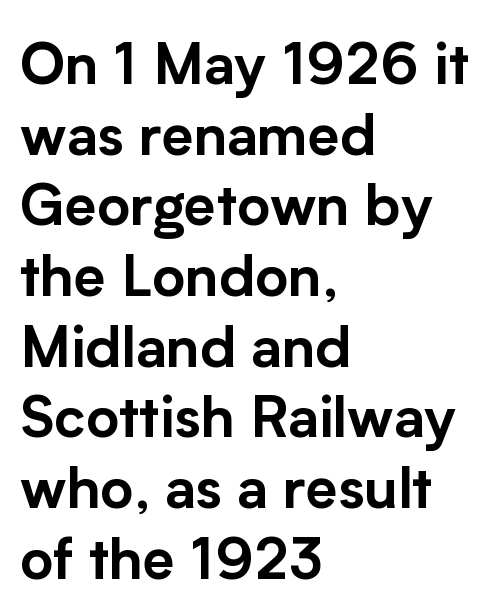
The image shows 57 px sans-serif type, upright; set left-aligned, line spacing 1.24x, normal letter spacing, not underlined; low stroke contrast and a medium x-height.
